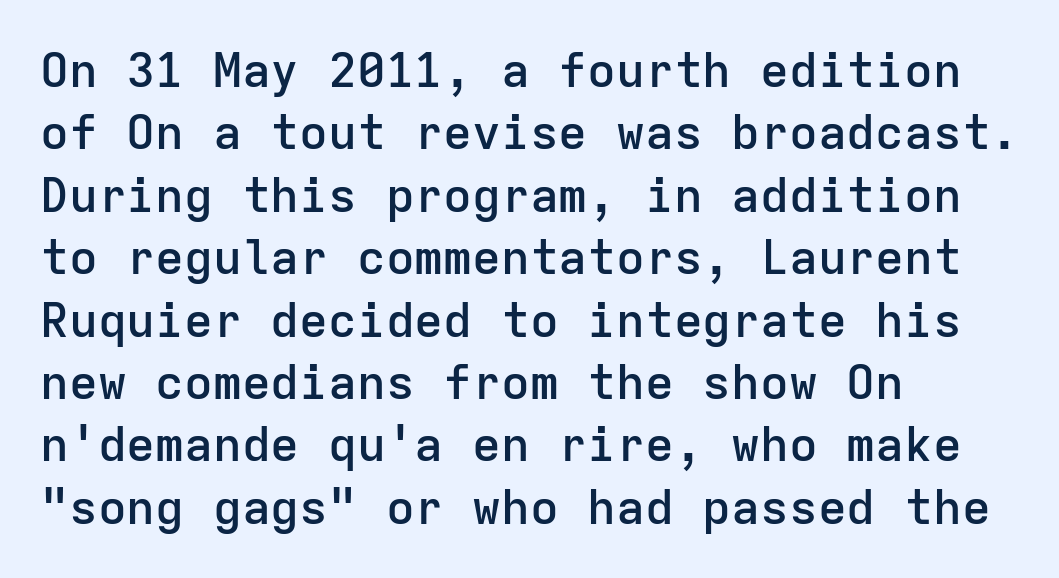
{"serif": "no", "italic": "no", "bold": "semi", "weight": "semibold", "width": "normal", "stroke_contrast": "low", "x_height": "medium", "monospaced": "yes", "underline": "no", "align": "left", "line_spacing": "normal", "line_spacing_ratio": 1.3, "letter_spacing": "normal", "letter_spacing_em": 0.0, "glyph_px": 48}
